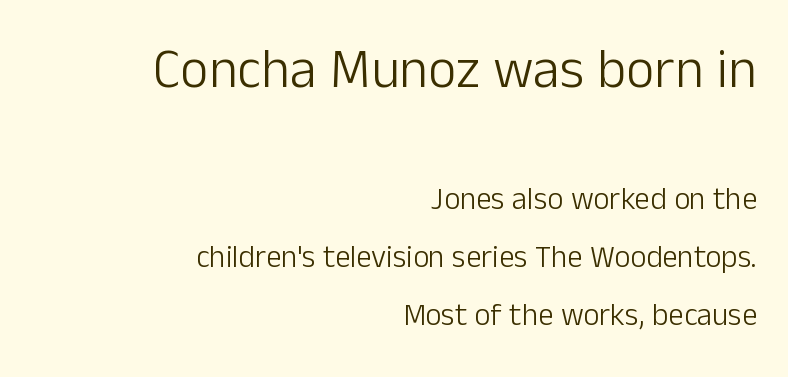
Q: Is the text bold? A: No.
Q: Is the text italic (slanted)? A: No, it is upright.
Q: Is the typeface a serif or a sans-serif typeface? A: Sans-serif.
Q: Is the text underlined? A: No.
Q: How is the paragraph aligned? A: Right-aligned.
Q: Is the spacing between letters normal or unusually wide? A: Normal.
Q: Which block of text is set in a larger size, the first (top) or the second (bottom)? A: The first (top) one.
Q: Width (condensed, normal, or wide)? A: Normal.
Q: Stroke contrast? A: Low.
Q: x-height? A: Medium.
Q: Monospaced? A: No.
